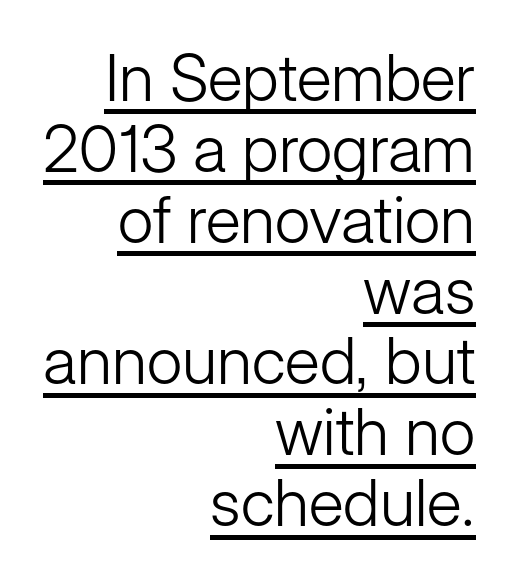
The image shows 65 px light sans-serif type, upright; set right-aligned, tight line spacing (1.09x), normal letter spacing, underlined; low stroke contrast and a medium x-height.
